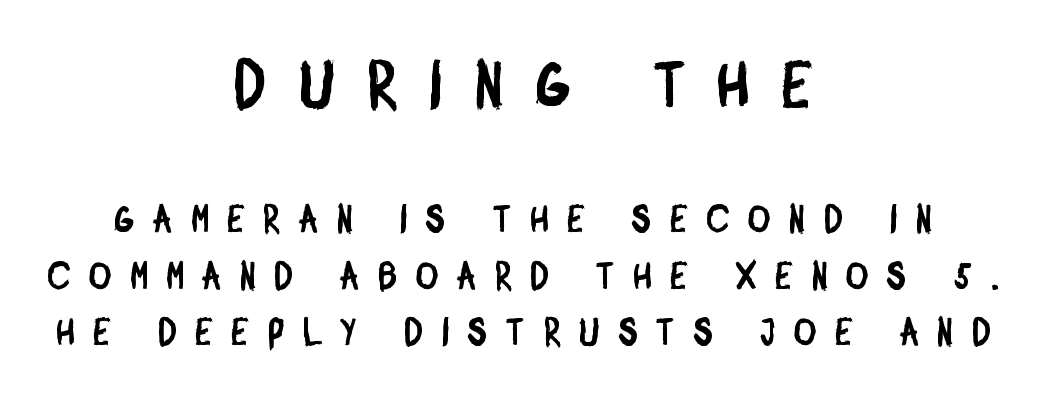
{"serif": "no", "width": "condensed", "stroke_contrast": "low", "x_height": "large", "monospaced": "no", "underline": "no", "align": "center", "line_spacing": "normal", "line_spacing_ratio": 1.49, "letter_spacing": "wide", "letter_spacing_em": 0.5, "larger_block": "first", "size_ratio": 1.74, "glyph_px": 66}
